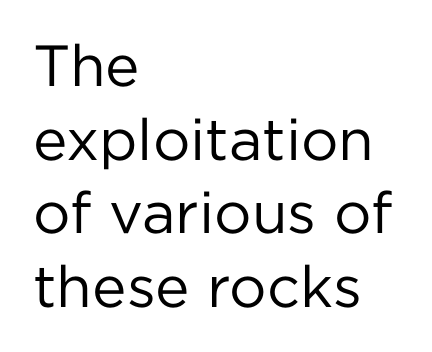
The image shows 58 px regular-weight sans-serif type, upright; set left-aligned, normal line spacing (1.27x), normal letter spacing, not underlined; low stroke contrast and a medium x-height.
